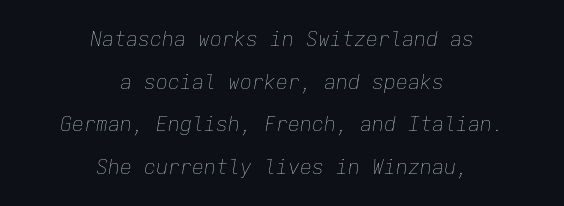
Q: Is the text bold? A: No.
Q: Is the text italic (slanted)? A: Yes, it leans right by about 9 degrees.
Q: Is the text underlined? A: No.
Q: How is the paragraph aligned? A: Centered.
Q: Is the spacing between letters normal or unusually wide? A: Normal.
Q: Is the spacing between lines tight, normal or loose? A: Loose.
